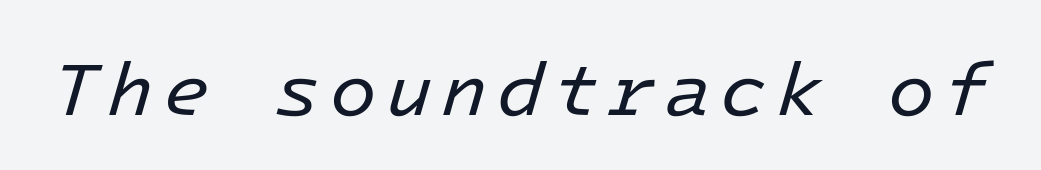
The image shows 76 px regular-weight type, italic (leaning right), monospaced; set not underlined; low stroke contrast and a medium x-height.
